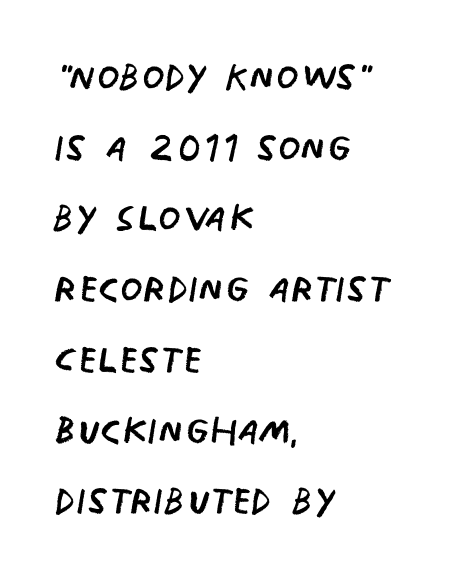
Q: Is the text bold? A: No.
Q: Is the typeface a serif or a sans-serif typeface? A: Sans-serif.
Q: Is the text underlined? A: No.
Q: How is the paragraph aligned? A: Left-aligned.
Q: Is the spacing between letters normal or unusually wide? A: Normal.
Q: Is the spacing between lines tight, normal or loose? A: Normal.
Q: Width (condensed, normal, or wide)? A: Condensed.
Q: Stroke contrast? A: Low.
Q: x-height? A: Large.
Q: Monospaced? A: No.
